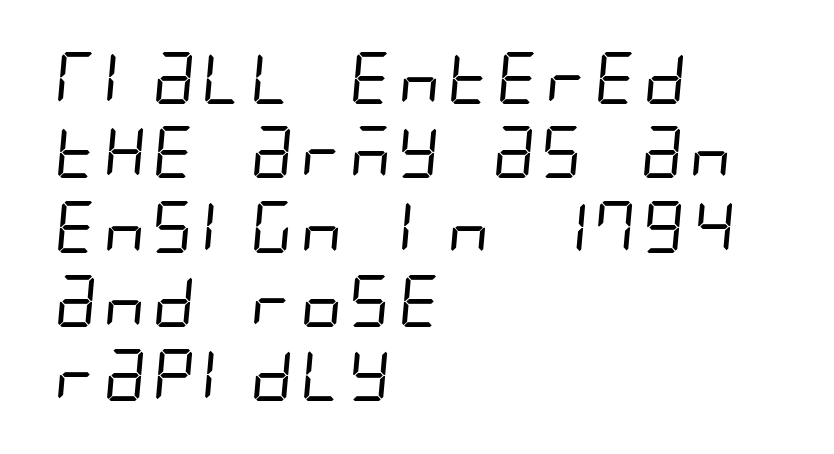
Q: Is the text bold? A: No.
Q: Is the typeface a serif or a sans-serif typeface? A: Sans-serif.
Q: Is the text underlined? A: No.
Q: How is the paragraph aligned? A: Left-aligned.
Q: Is the spacing between letters normal or unusually wide? A: Normal.
Q: Is the spacing between lines tight, normal or loose? A: Normal.
Q: Width (condensed, normal, or wide)? A: Condensed.
Q: Stroke contrast? A: Low.
Q: x-height? A: Large.
